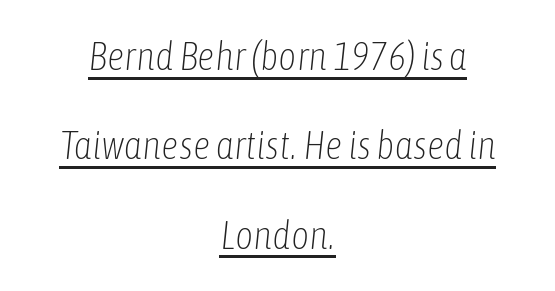
{"italic": "yes", "lean": "right", "slant_degrees": 6, "bold": "no", "weight": "light", "width": "condensed", "stroke_contrast": "low", "x_height": "medium", "monospaced": "no", "underline": "yes", "align": "center", "line_spacing": "loose", "line_spacing_ratio": 2.29, "letter_spacing": "normal", "letter_spacing_em": 0.0, "glyph_px": 39}
